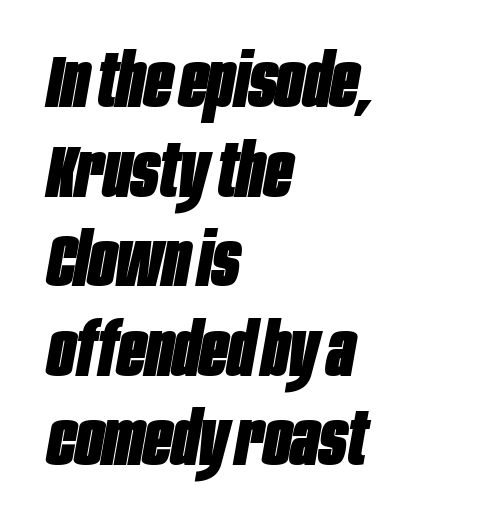
The image shows 74 px heavy, condensed type, italic (leaning right); set left-aligned, line spacing 1.21x, normal letter spacing, not underlined; low stroke contrast and a large x-height.
